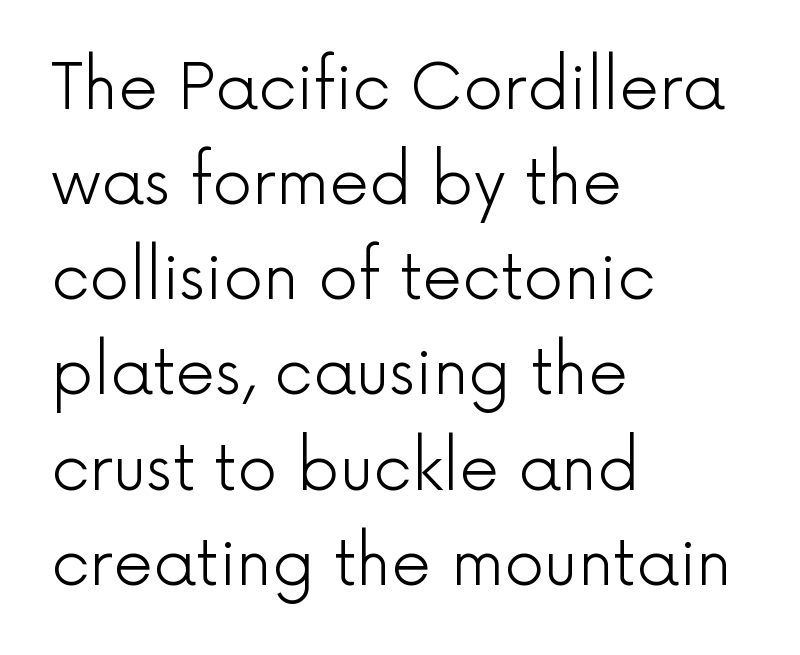
Q: Is the text bold? A: No.
Q: Is the text italic (slanted)? A: No, it is upright.
Q: Is the typeface a serif or a sans-serif typeface? A: Sans-serif.
Q: Is the text underlined? A: No.
Q: How is the paragraph aligned? A: Left-aligned.
Q: Is the spacing between letters normal or unusually wide? A: Normal.
Q: Is the spacing between lines tight, normal or loose? A: Normal.
Q: Width (condensed, normal, or wide)? A: Normal.
Q: x-height? A: Medium.
Q: Monospaced? A: No.
